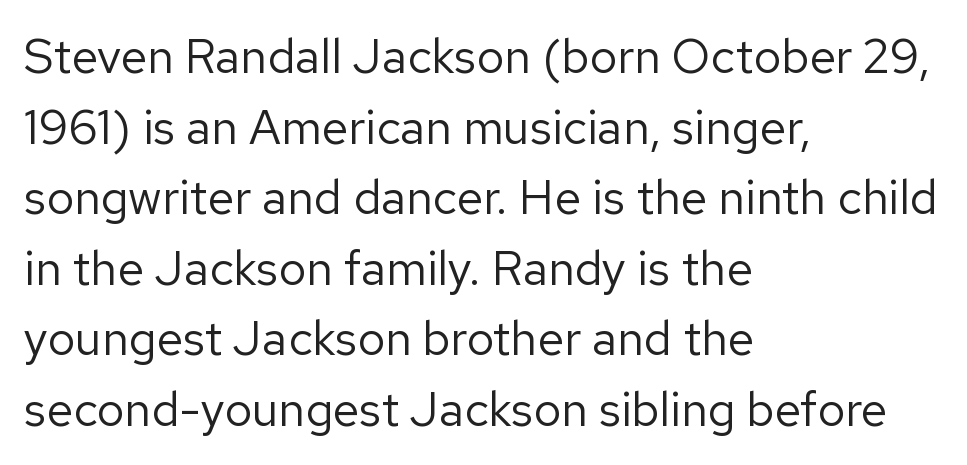
{"serif": "no", "italic": "no", "bold": "no", "weight": "regular", "width": "normal", "stroke_contrast": "low", "x_height": "medium", "monospaced": "no", "underline": "no", "align": "left", "line_spacing": "normal", "line_spacing_ratio": 1.47, "letter_spacing": "normal", "letter_spacing_em": 0.0, "glyph_px": 48}
